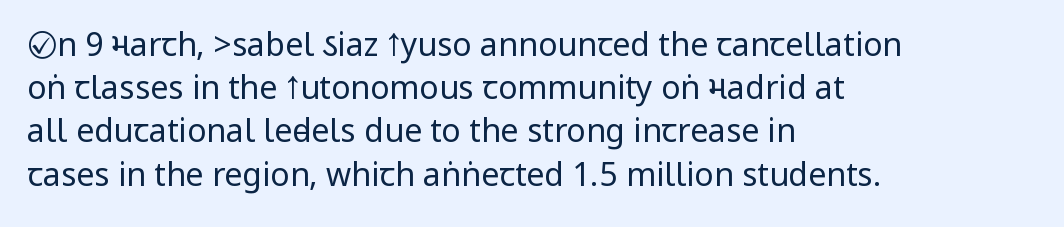
{"serif": "no", "italic": "no", "bold": "no", "weight": "regular", "width": "condensed", "stroke_contrast": "low", "underline": "no", "align": "left", "line_spacing": "normal", "line_spacing_ratio": 1.35, "letter_spacing": "normal", "letter_spacing_em": 0.0, "glyph_px": 32}
